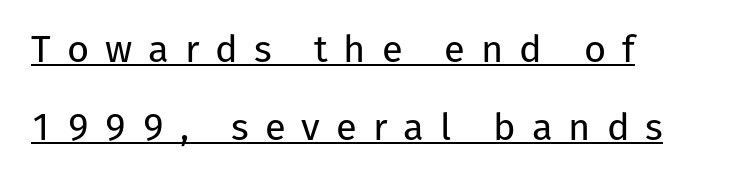
Compared with undecorated copy, this sample adds a rule below the words. The rendering uses natural spacing where letterforms have individual widths. Letters have the restrained weight of plain body copy at most. One glance says open: line gaps are wider than usual. Here the glyphs are tracked loosely, breaking word shapes into spaced letters. Classification — sans serif.
